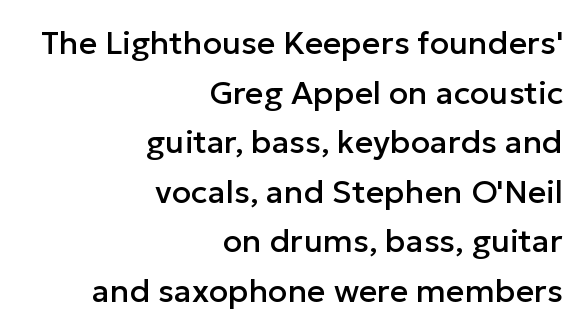
{"serif": "no", "italic": "no", "width": "normal", "stroke_contrast": "low", "x_height": "medium", "monospaced": "no", "underline": "no", "align": "right", "line_spacing": "normal", "line_spacing_ratio": 1.55, "letter_spacing": "normal", "letter_spacing_em": 0.0, "glyph_px": 32}
